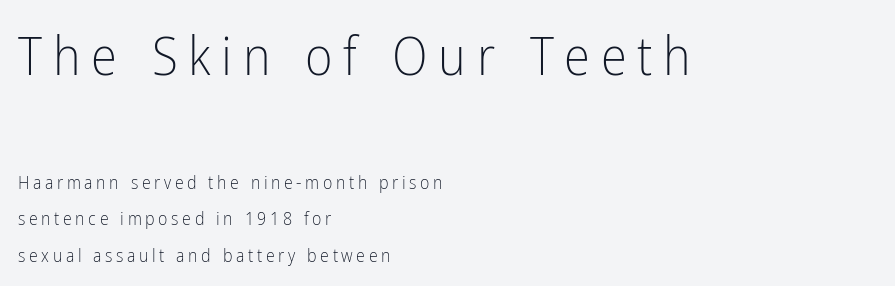
The letterforms sit at book weight or below. This sample uses a sans-serif face. The vertical gap from one line to the next is large. Two sizes are in play, and the larger belongs to the first block. Do the characters align in a grid? No, the font is proportional. The foot of each line stays bare and open.
